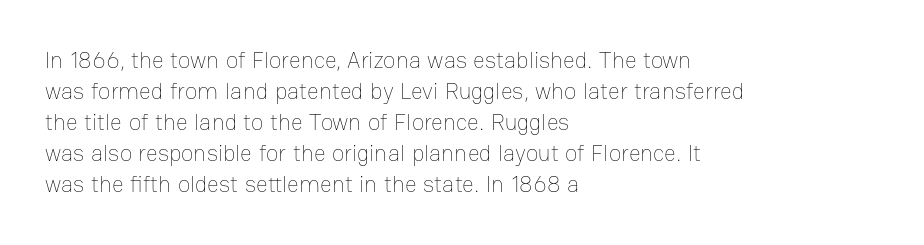
The image shows 23 px text type, upright; set left-aligned, normal line spacing (1.35x), normal letter spacing, not underlined.
